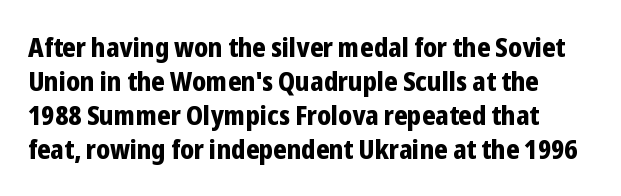
Q: Is the text bold? A: Yes.
Q: Is the text italic (slanted)? A: No, it is upright.
Q: Is the text underlined? A: No.
Q: Is the spacing between letters normal or unusually wide? A: Normal.
Q: Is the spacing between lines tight, normal or loose? A: Normal.
